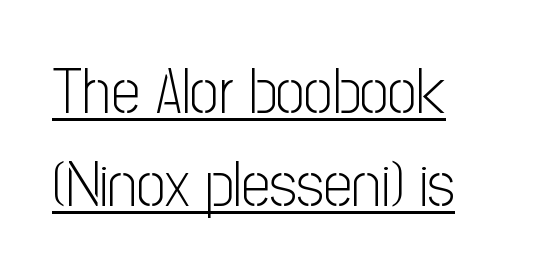
{"serif": "no", "italic": "no", "bold": "no", "weight": "light", "width": "condensed", "stroke_contrast": "low", "x_height": "medium", "monospaced": "no", "underline": "yes", "align": "left", "line_spacing": "normal", "line_spacing_ratio": 1.45, "letter_spacing": "normal", "letter_spacing_em": 0.0, "glyph_px": 64}
